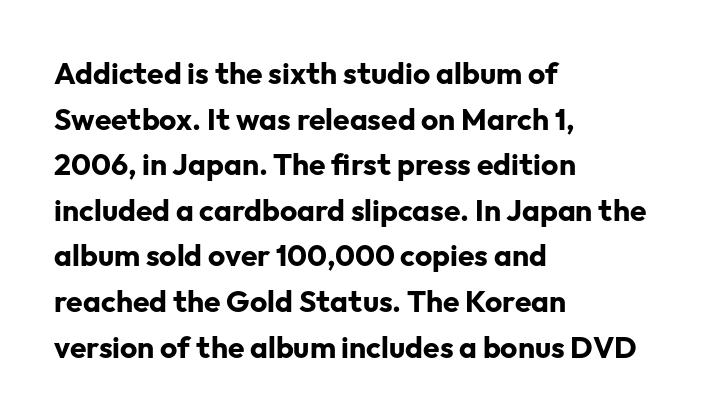
Q: Is the text bold? A: Yes.
Q: Is the text italic (slanted)? A: No, it is upright.
Q: Is the typeface a serif or a sans-serif typeface? A: Sans-serif.
Q: Is the text underlined? A: No.
Q: How is the paragraph aligned? A: Left-aligned.
Q: Is the spacing between letters normal or unusually wide? A: Normal.
Q: Is the spacing between lines tight, normal or loose? A: Normal.
Q: Width (condensed, normal, or wide)? A: Normal.
Q: Stroke contrast? A: Low.
Q: x-height? A: Medium.
Q: Monospaced? A: No.
